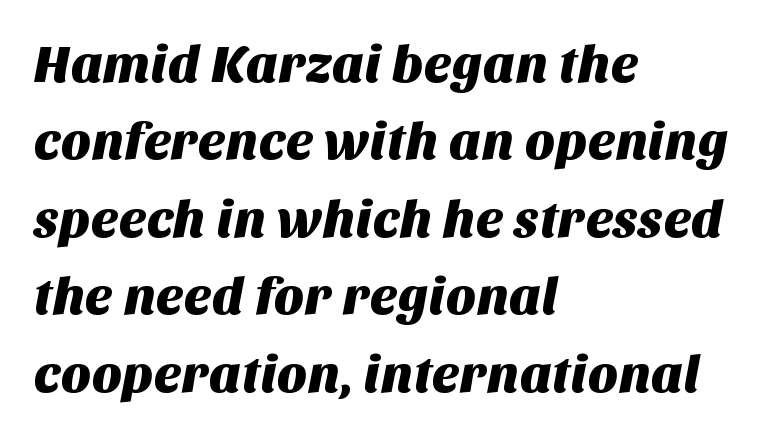
{"serif": "no", "width": "normal", "stroke_contrast": "medium", "x_height": "large", "monospaced": "no", "underline": "no", "align": "left", "line_spacing": "normal", "line_spacing_ratio": 1.49, "letter_spacing": "normal", "letter_spacing_em": 0.0, "glyph_px": 52}
